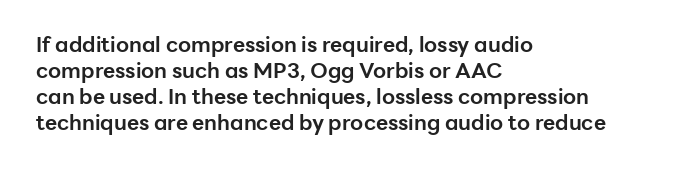
The image shows 21 px bold type, upright; set left-aligned, line spacing 1.24x, normal letter spacing, not underlined.
